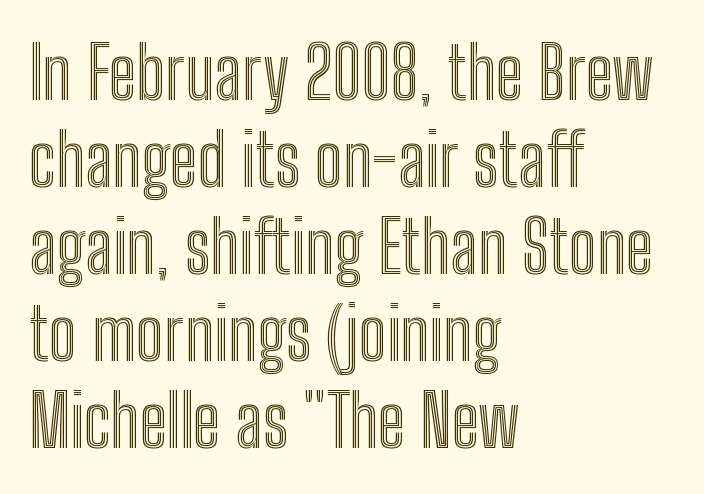
Varying glyph widths throughout — classic text-font behaviour. Italic: no, the glyphs are upright roman. The rag falls on the right side of this text block. The string is rendered with underlining switched off. Short note: letters normally spaced.
